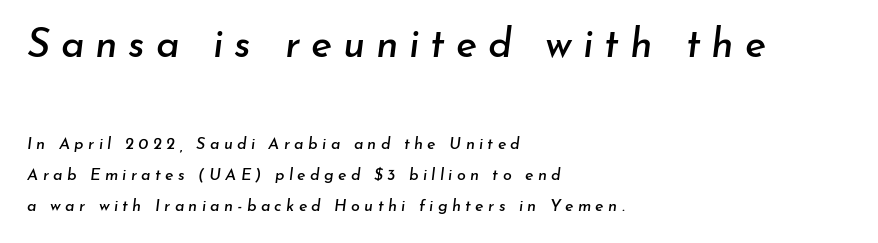
Q: Is the text italic (slanted)? A: Yes, it leans right by about 7 degrees.
Q: Is the text underlined? A: No.
Q: How is the paragraph aligned? A: Left-aligned.
Q: Is the spacing between letters normal or unusually wide? A: Unusually wide.
Q: Is the spacing between lines tight, normal or loose? A: Loose.
Q: Which block of text is set in a larger size, the first (top) or the second (bottom)? A: The first (top) one.
Q: Width (condensed, normal, or wide)? A: Normal.
Q: Stroke contrast? A: Low.
Q: x-height? A: Small.
Q: Monospaced? A: No.
